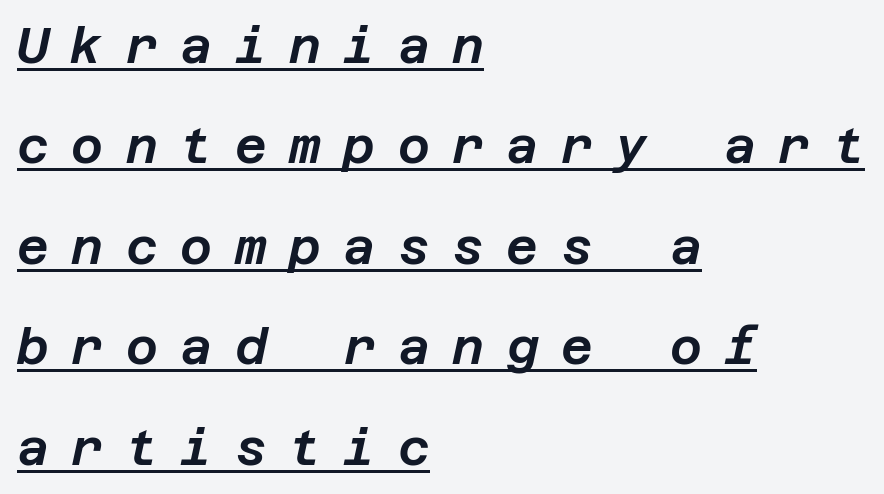
The image shows 49 px text type, italic (leaning right); set left-aligned, loose line spacing (2.05x), unusually wide letter spacing (+0.46 em), underlined; low stroke contrast and a large x-height.
